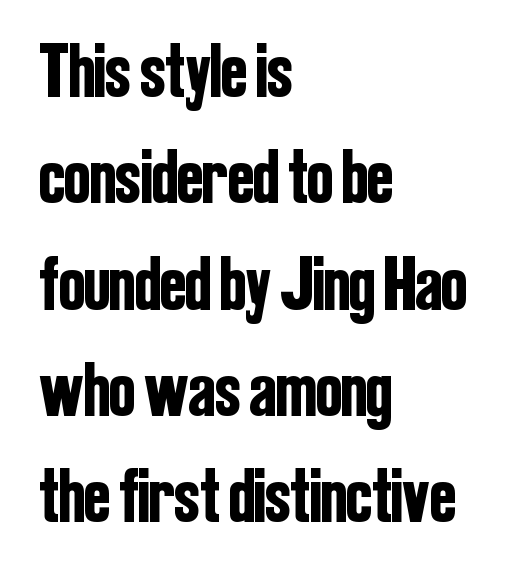
{"serif": "no", "italic": "no", "width": "condensed", "stroke_contrast": "low", "x_height": "medium", "monospaced": "no", "underline": "no", "align": "left", "line_spacing": "normal", "line_spacing_ratio": 1.38, "letter_spacing": "normal", "letter_spacing_em": 0.0, "glyph_px": 77}
